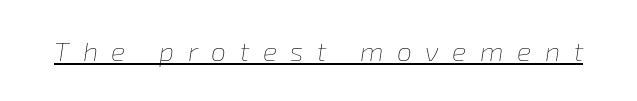
Q: Is the text bold? A: No.
Q: Is the text italic (slanted)? A: Yes, it leans right by about 8 degrees.
Q: Is the text underlined? A: Yes.
Q: Is the spacing between letters normal or unusually wide? A: Unusually wide.
